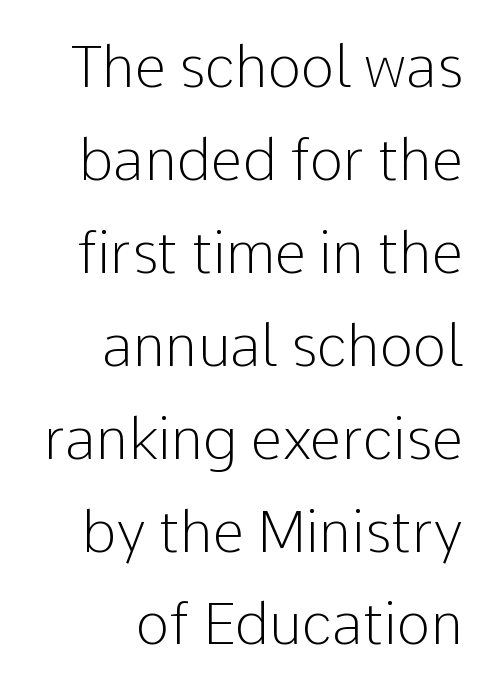
Where is the straight margin? On the right. The typeface chosen for these lines omits serifs. Decoration check: the copy has no underline. Character widths vary here, with narrow letters taking less room than wide ones. What stands out about the letter spacing? Nothing — it is the standard amount.
